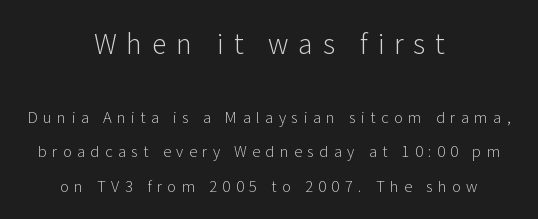
{"italic": "no", "bold": "no", "underline": "no", "align": "center", "line_spacing": "loose", "line_spacing_ratio": 2.28, "letter_spacing": "wide", "letter_spacing_em": 0.36, "larger_block": "first", "size_ratio": 1.8, "glyph_px": 27}
